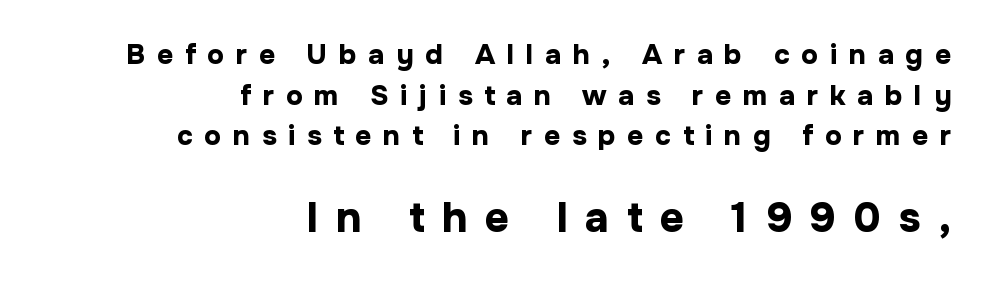
Each row of text sits above clean, open space. A sans-serif font was chosen for this passage. Typographic density is high because the face is bold. Posture: straight, roman, zero tilt. Which of the two is more prominent by size? The second, at the bottom.
